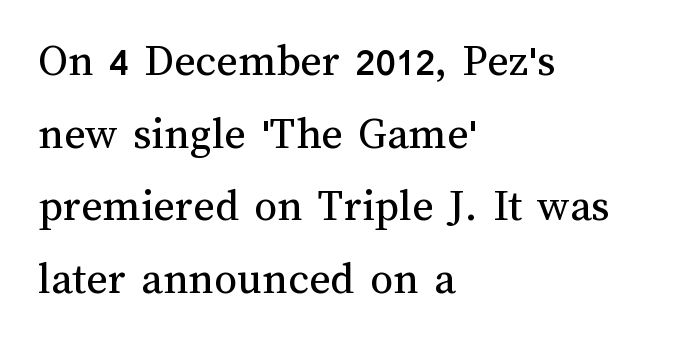
The image shows 46 px regular-weight type, upright; set left-aligned, normal line spacing (1.58x), normal letter spacing, not underlined; medium stroke contrast and a medium x-height.
